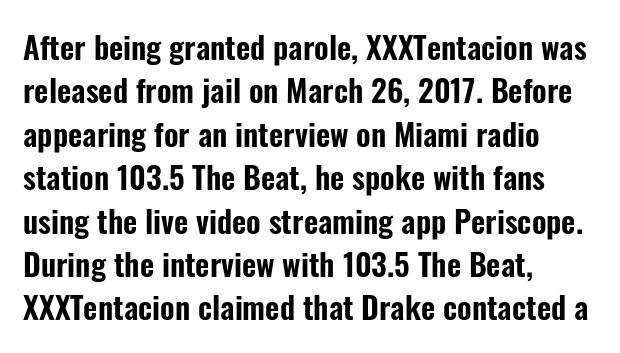
{"serif": "no", "italic": "no", "width": "condensed", "stroke_contrast": "low", "x_height": "medium", "monospaced": "no", "underline": "no", "align": "left", "line_spacing": "normal", "line_spacing_ratio": 1.4, "letter_spacing": "normal", "letter_spacing_em": 0.0, "glyph_px": 31}
